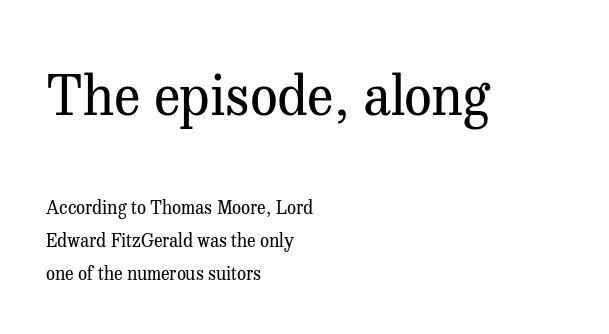
The image shows 55 px regular-weight serif type, upright; set left-aligned, line spacing 1.83x, normal letter spacing, not underlined; the first (top) block is 3.06x larger; medium stroke contrast and a medium x-height.
